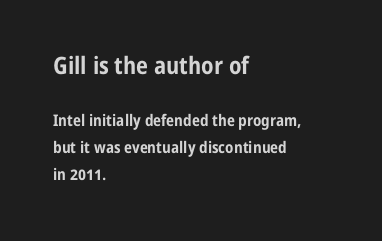
The image shows 24 px bold type, upright; set left-aligned, normal line spacing (1.67x), normal letter spacing, not underlined; the first (top) block is 1.5x larger.
